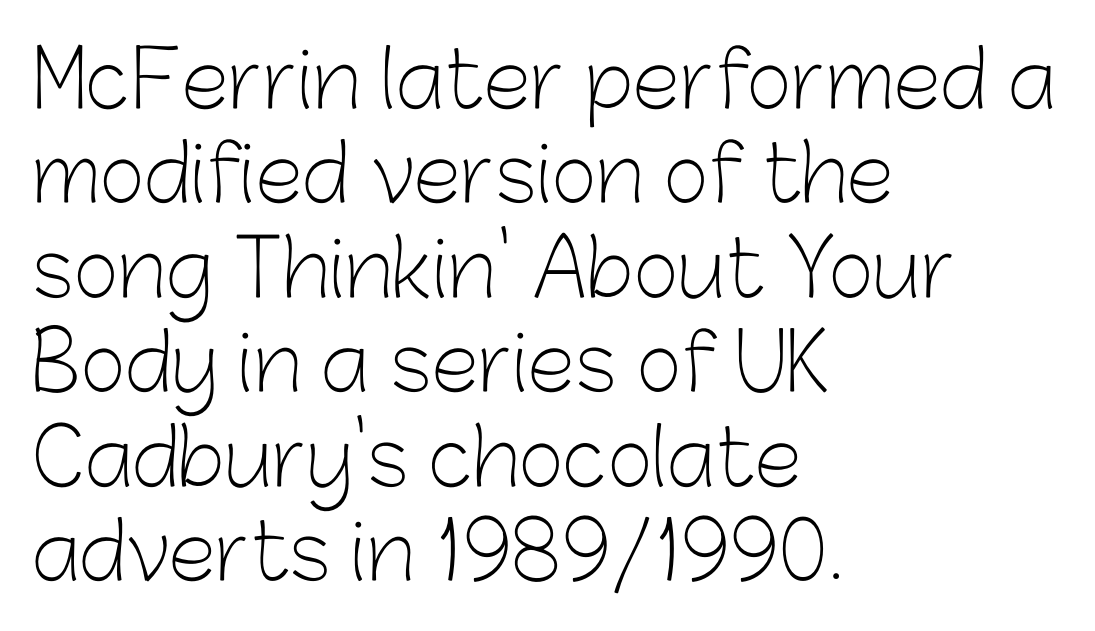
Horizontal alignment here is leftward, the default for most running prose. Looks like regular typesetting: each glyph gets only the width it needs. Font category for this specimen: sans-serif. Caption: standard tracking, unaltered. Underlining? Definitely not there.
